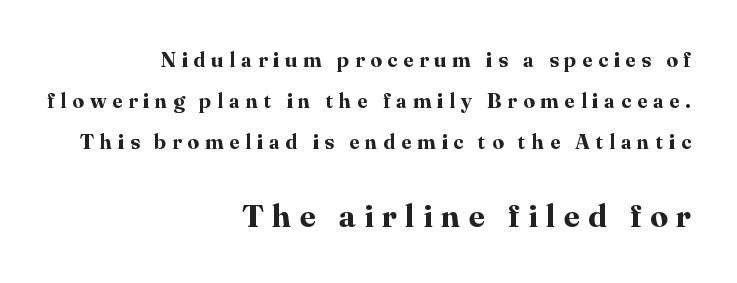
These two chunks differ in scale, with the bottom chunk taking the larger measure. Character widths vary here, with narrow letters taking less room than wide ones. Is there any slant? The stems are plumb. Beneath every word, the page is bare. If you measured baseline to baseline, you'd find a long distance. If you drew a ruler down the right edge, every line would touch it.
